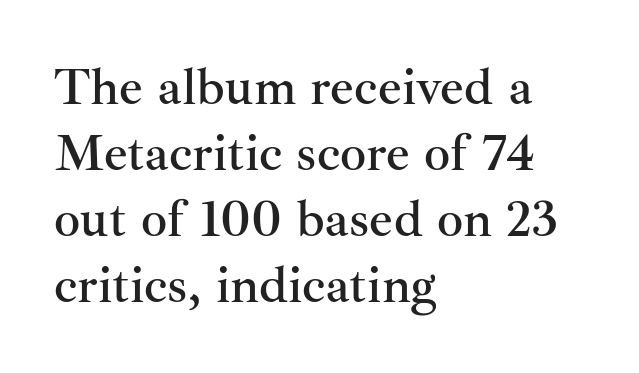
Note the varied advance widths — an 'i' is clearly narrower than an 'm'. Teacher's note: observe the even left margin — that is flush-left alignment. What kind of face is this? One with serifs. Default kerning and tracking; the words read as compact shapes. The strip under each line holds only bare page.
